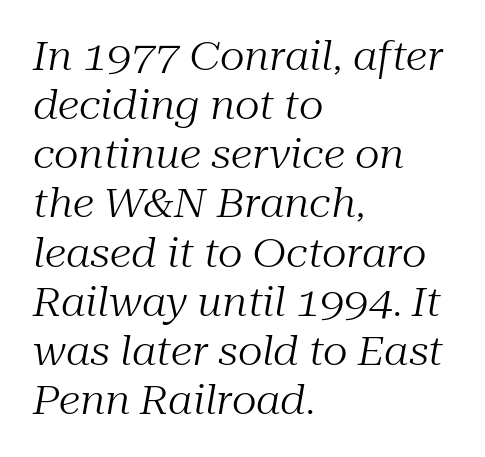
The image shows 39 px regular-weight serif type, italic (leaning right); set left-aligned, normal line spacing (1.26x), normal letter spacing, not underlined; medium stroke contrast and a medium x-height.
